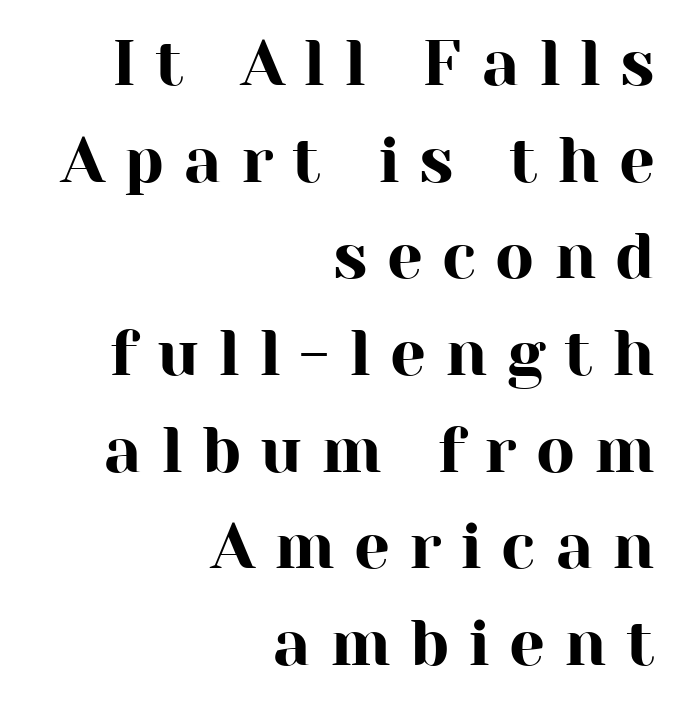
The rendering anchors every line to the right-hand side. Vertically, the passage feels balanced, rows spaced as you'd expect. Check the space under the baseline: it is left empty. Check where the strokes stop: tiny serifs finish them off. The passage shown is typed in a proportional face where columns would drift.
